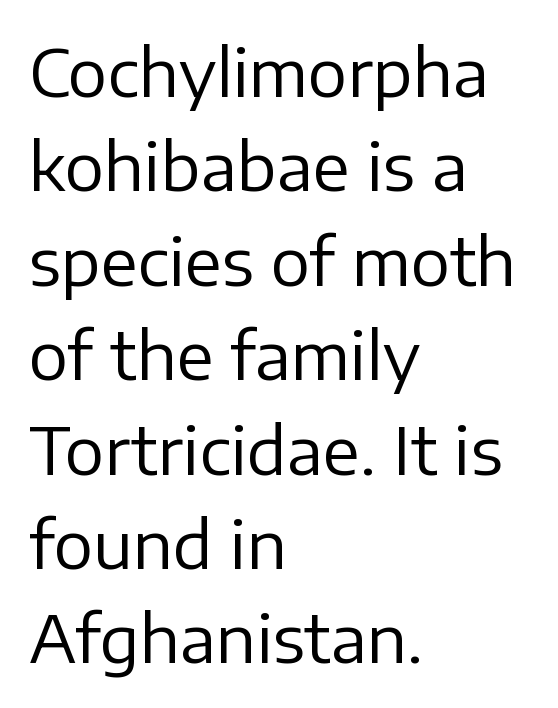
The image shows 66 px regular-weight sans-serif type, upright; set left-aligned, normal line spacing (1.43x), normal letter spacing, not underlined; low stroke contrast and a medium x-height.
